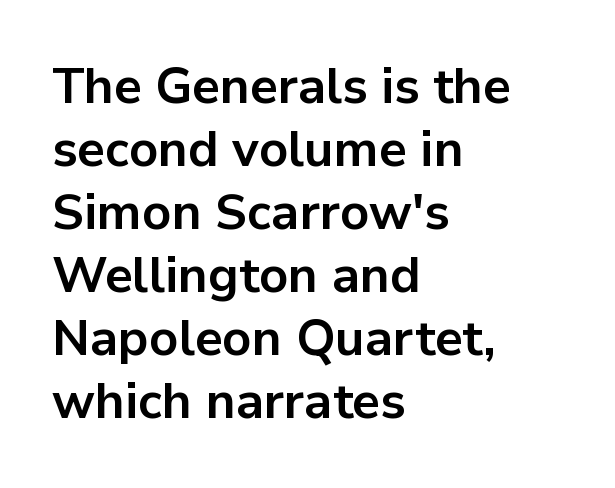
{"serif": "no", "italic": "no", "bold": "yes", "weight": "bold", "width": "normal", "stroke_contrast": "low", "x_height": "medium", "monospaced": "no", "underline": "no", "align": "left", "line_spacing": "normal", "line_spacing_ratio": 1.26, "letter_spacing": "normal", "letter_spacing_em": 0.0, "glyph_px": 50}
